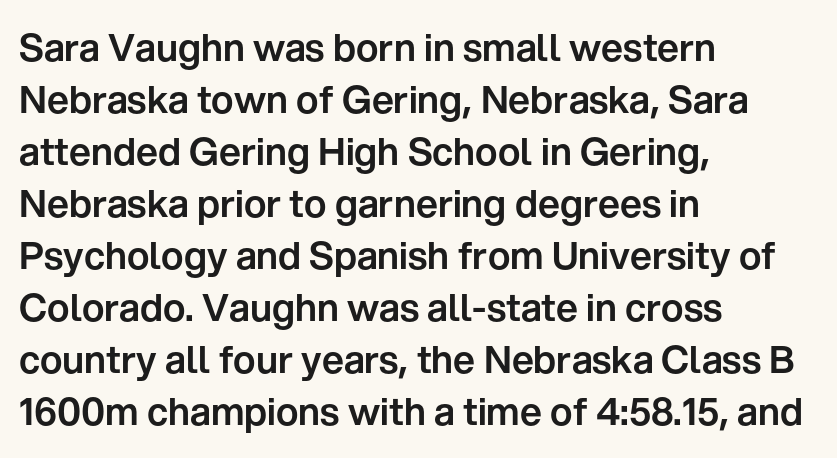
These lines sit exactly where default settings would place them. No feet cap the strokes, marking this as sans-serif type. Is there any slant? The stems are plumb. Think of a printed novel: that variable character pitch is what you see here. Students, note that the glyphs here touch the page at normal intervals. All the whitespace from short lines collects on the right.
